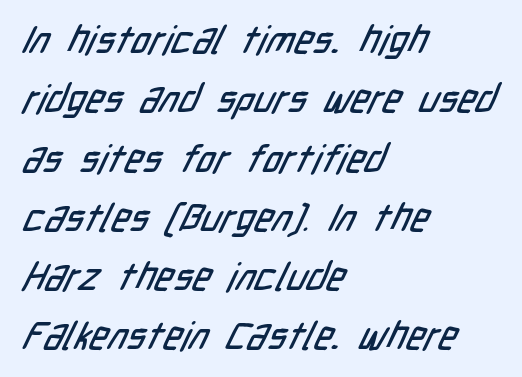
Q: Is the typeface a serif or a sans-serif typeface? A: Sans-serif.
Q: Is the text underlined? A: No.
Q: How is the paragraph aligned? A: Left-aligned.
Q: Is the spacing between letters normal or unusually wide? A: Normal.
Q: Is the spacing between lines tight, normal or loose? A: Normal.
Q: Width (condensed, normal, or wide)? A: Condensed.
Q: Stroke contrast? A: Low.
Q: x-height? A: Medium.
Q: Monospaced? A: No.
